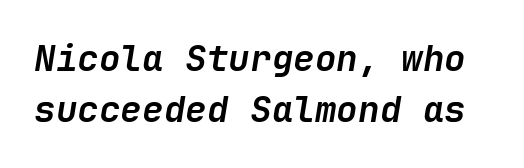
The rendering uses a moderate line-height, typical for paragraphs. Style check: oblique. Each word holds together tightly as a unit, with standard inter-letter gaps. Descenders hang freely into open space. The sample has been set heavy, in full bold.
